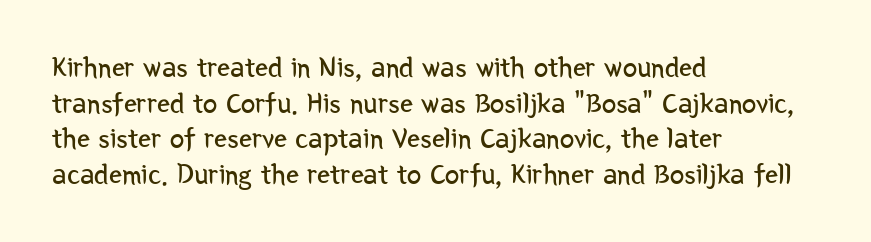
{"serif": "no", "italic": "no", "bold": "no", "weight": "regular", "width": "condensed", "stroke_contrast": "low", "x_height": "medium", "monospaced": "no", "underline": "no", "align": "left", "line_spacing_ratio": 1.23, "letter_spacing": "normal", "letter_spacing_em": 0.0, "glyph_px": 29}
